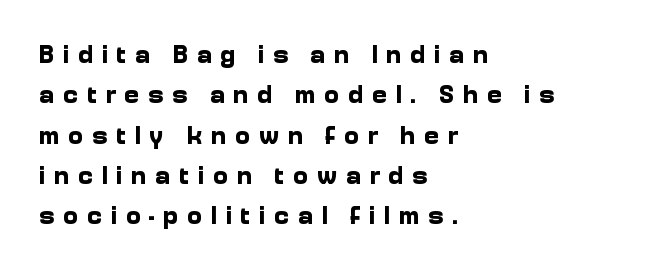
The image shows 26 px bold type, upright; set left-aligned, normal line spacing (1.55x), unusually wide letter spacing (+0.32 em), not underlined.
